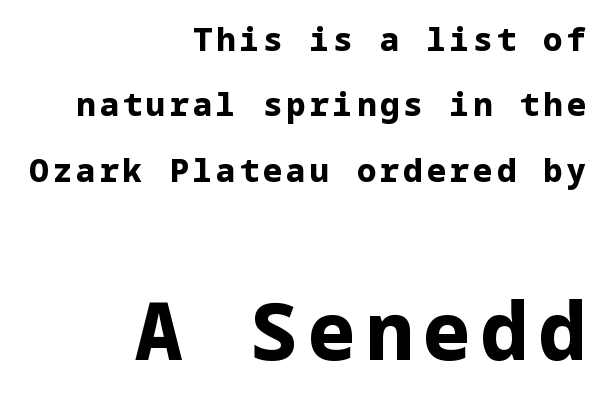
The image shows 79 px bold sans-serif type, upright; set right-aligned, loose line spacing (2.04x), not underlined; the second (bottom) block is 2.47x larger; low stroke contrast and a medium x-height.
